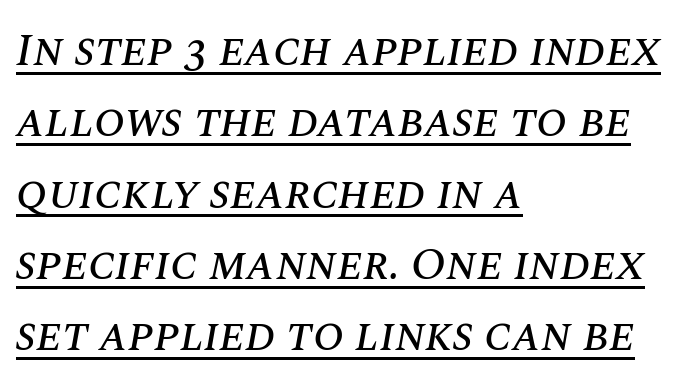
A classic flush-left, rag-right setting is used for this passage. These characters rest on top of a visible drawn line. The type is set solid horizontally, with unmodified tracking. Each new line begins a customary step beneath the previous one. Observe the lean: these are italic letterforms.
